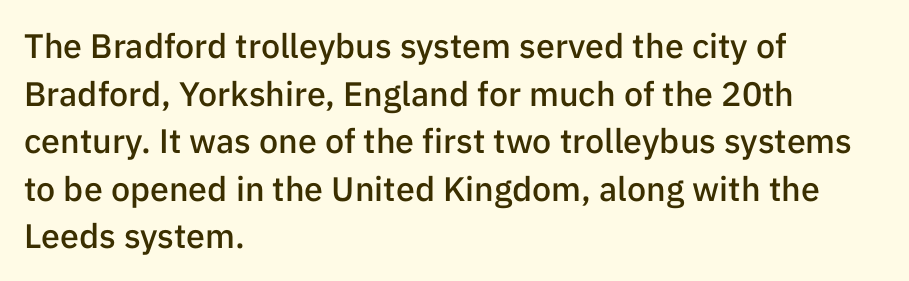
Q: Is the text bold? A: Semi-bold.
Q: Is the text italic (slanted)? A: No, it is upright.
Q: Is the typeface a serif or a sans-serif typeface? A: Sans-serif.
Q: Is the text underlined? A: No.
Q: How is the paragraph aligned? A: Left-aligned.
Q: Is the spacing between letters normal or unusually wide? A: Normal.
Q: Is the spacing between lines tight, normal or loose? A: Normal.
Q: Width (condensed, normal, or wide)? A: Normal.
Q: Stroke contrast? A: Low.
Q: x-height? A: Medium.
Q: Monospaced? A: No.
